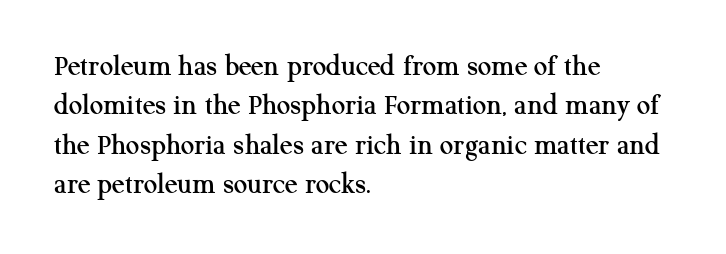
{"serif": "yes", "italic": "no", "width": "normal", "stroke_contrast": "medium", "x_height": "medium", "monospaced": "no", "underline": "no", "align": "left", "line_spacing": "normal", "line_spacing_ratio": 1.31, "letter_spacing": "normal", "letter_spacing_em": 0.0, "glyph_px": 30}
